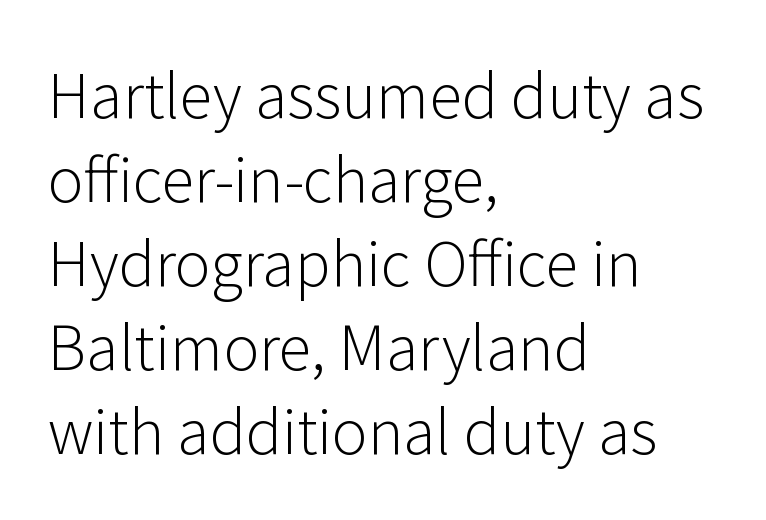
The image shows 60 px light sans-serif type, upright; set left-aligned, normal line spacing (1.4x), normal letter spacing, not underlined; low stroke contrast and a medium x-height.
